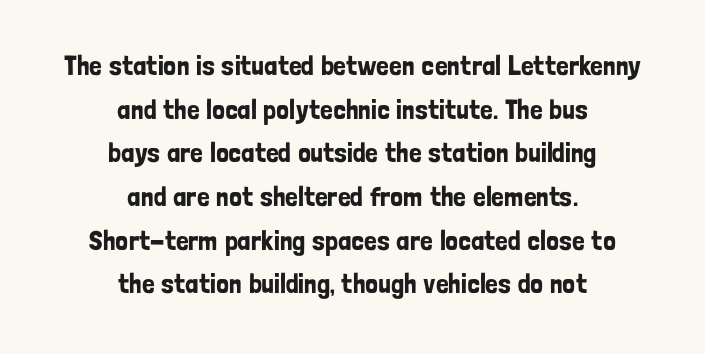
Q: Is the text italic (slanted)? A: No, it is upright.
Q: Is the typeface a serif or a sans-serif typeface? A: Sans-serif.
Q: Is the text underlined? A: No.
Q: How is the paragraph aligned? A: Centered.
Q: Is the spacing between letters normal or unusually wide? A: Normal.
Q: Is the spacing between lines tight, normal or loose? A: Normal.
Q: Width (condensed, normal, or wide)? A: Condensed.
Q: Stroke contrast? A: Low.
Q: x-height? A: Medium.
Q: Monospaced? A: No.
